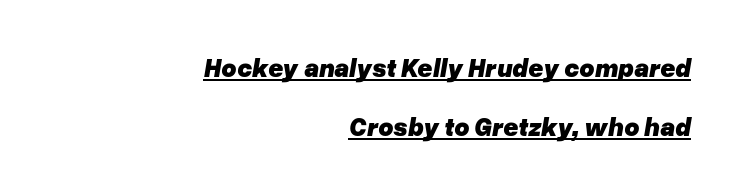
{"italic": "yes", "lean": "right", "slant_degrees": 10, "bold": "yes", "underline": "yes", "align": "right", "line_spacing": "loose", "line_spacing_ratio": 2.27, "letter_spacing": "normal", "letter_spacing_em": 0.0, "glyph_px": 26}
